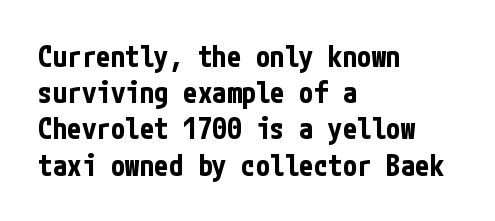
The image shows 29 px bold, condensed sans-serif type, upright; set left-aligned, normal line spacing (1.25x), normal letter spacing, not underlined; low stroke contrast and a medium x-height.
